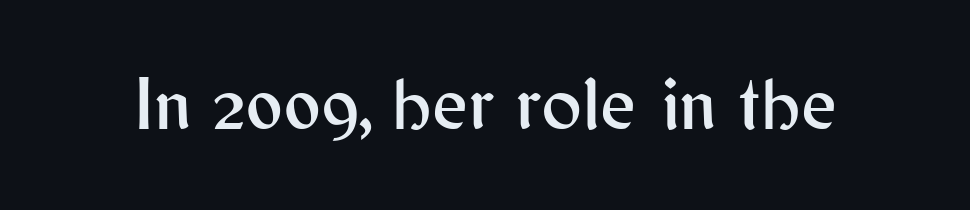
The axis of the letterforms is exactly vertical. The gaps between neighbouring characters are ordinary and unremarkable. The specimen omits any rule beneath the text block's lines. No feet cap the strokes, marking this as sans-serif type. You could not count columns in this text — the font is proportionally spaced.
